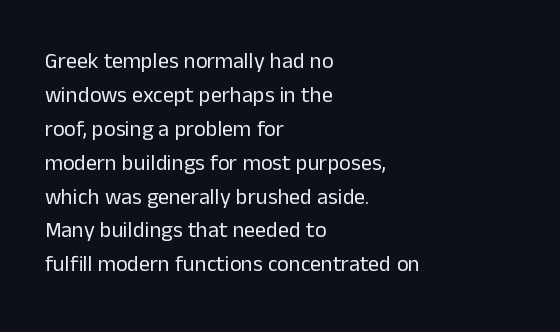
These lines stack with their left ends in a neat column. Any mark beneath the type? The region is blank. Short note: letters normally spaced. The type sits square on the baseline with zero lean.
